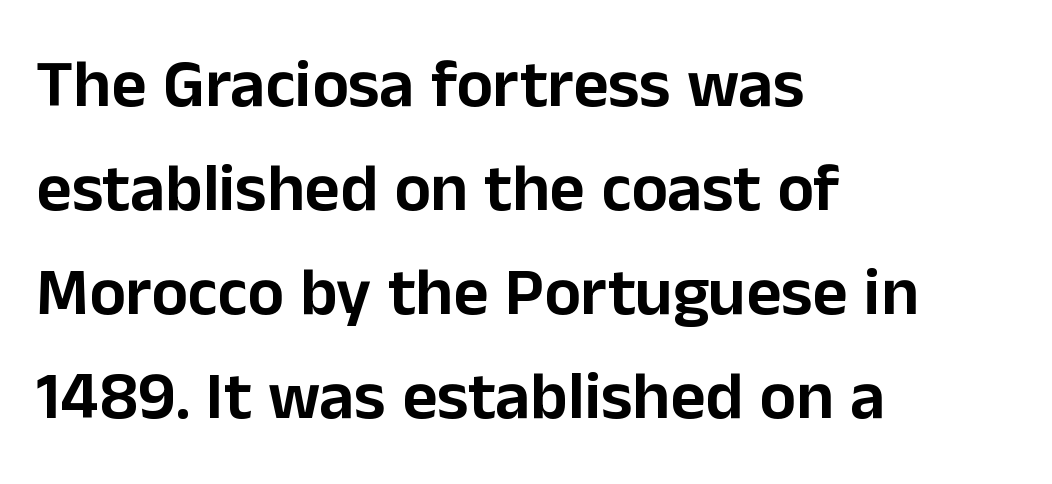
Q: Is the text italic (slanted)? A: No, it is upright.
Q: Is the typeface a serif or a sans-serif typeface? A: Sans-serif.
Q: Is the text underlined? A: No.
Q: How is the paragraph aligned? A: Left-aligned.
Q: Is the spacing between letters normal or unusually wide? A: Normal.
Q: Is the spacing between lines tight, normal or loose? A: Normal.
Q: Width (condensed, normal, or wide)? A: Normal.
Q: Stroke contrast? A: Low.
Q: x-height? A: Medium.
Q: Monospaced? A: No.
